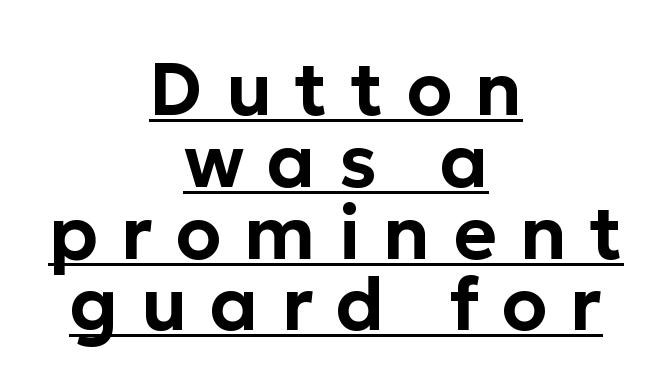
{"serif": "no", "italic": "no", "width": "normal", "stroke_contrast": "low", "x_height": "medium", "monospaced": "no", "underline": "yes", "align": "center", "line_spacing": "tight", "line_spacing_ratio": 0.97, "letter_spacing": "wide", "letter_spacing_em": 0.31, "glyph_px": 74}
